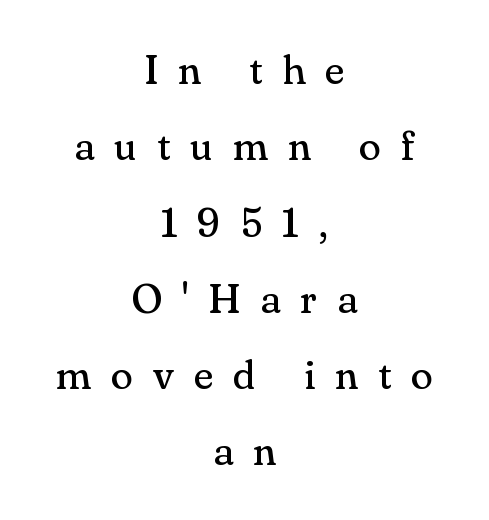
The image shows 41 px regular-weight serif type, upright; set centered, line spacing 1.86x, unusually wide letter spacing (+0.48 em), not underlined; medium stroke contrast and a small x-height.
